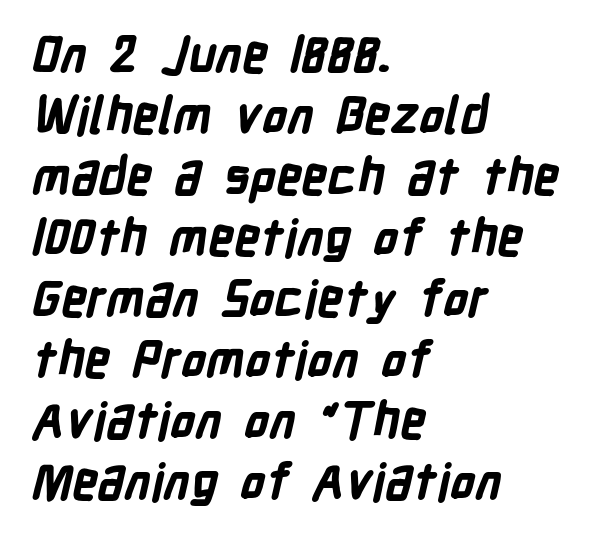
Q: Is the text bold? A: Yes.
Q: Is the typeface a serif or a sans-serif typeface? A: Sans-serif.
Q: Is the text underlined? A: No.
Q: How is the paragraph aligned? A: Left-aligned.
Q: Is the spacing between letters normal or unusually wide? A: Normal.
Q: Width (condensed, normal, or wide)? A: Condensed.
Q: Stroke contrast? A: Low.
Q: x-height? A: Medium.
Q: Monospaced? A: No.
